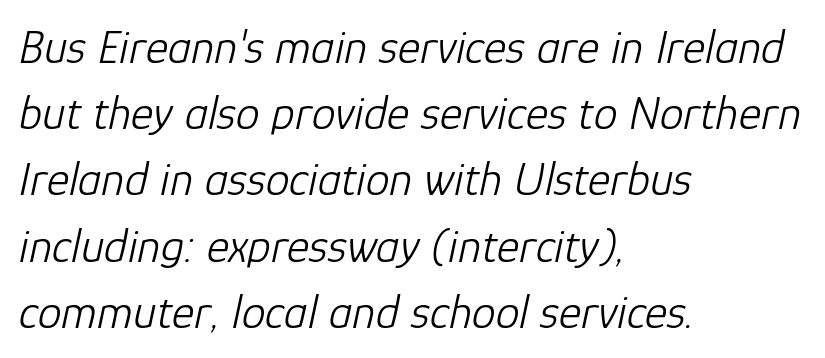
The image shows 48 px light type, italic (leaning right); set left-aligned, normal line spacing (1.38x), normal letter spacing, not underlined; low stroke contrast and a medium x-height.
